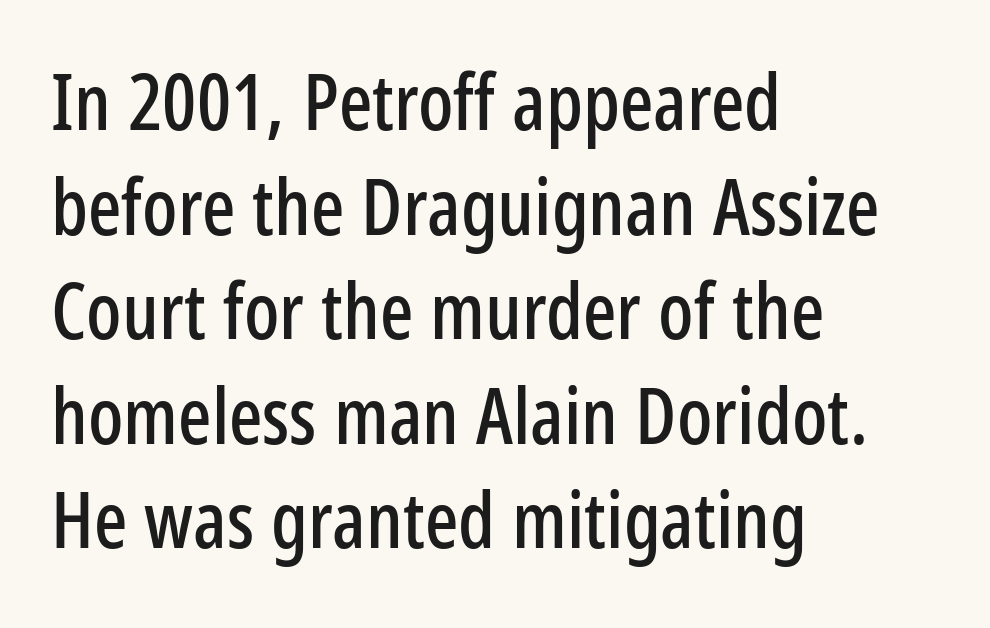
Q: Is the text italic (slanted)? A: No, it is upright.
Q: Is the typeface a serif or a sans-serif typeface? A: Sans-serif.
Q: Is the text underlined? A: No.
Q: How is the paragraph aligned? A: Left-aligned.
Q: Is the spacing between letters normal or unusually wide? A: Normal.
Q: Is the spacing between lines tight, normal or loose? A: Normal.
Q: Width (condensed, normal, or wide)? A: Condensed.
Q: Stroke contrast? A: Low.
Q: x-height? A: Medium.
Q: Monospaced? A: No.
